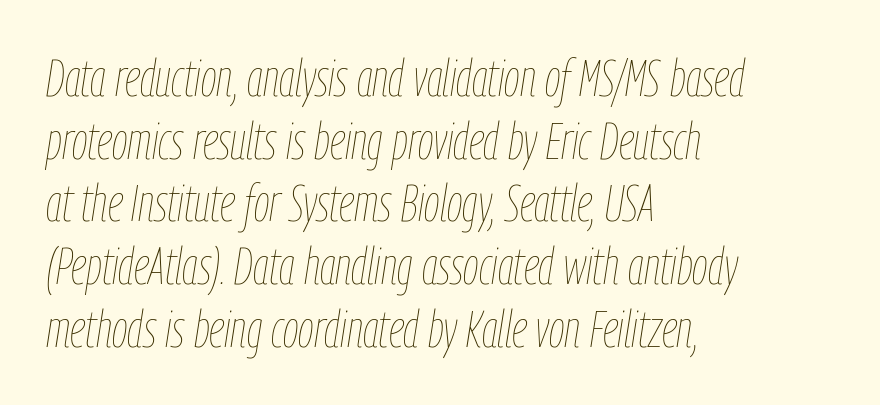
Q: Is the text bold? A: No.
Q: Is the text italic (slanted)? A: Yes, it leans right by about 9 degrees.
Q: Is the text underlined? A: No.
Q: How is the paragraph aligned? A: Left-aligned.
Q: Is the spacing between letters normal or unusually wide? A: Normal.
Q: Width (condensed, normal, or wide)? A: Condensed.
Q: Stroke contrast? A: Low.
Q: x-height? A: Medium.
Q: Monospaced? A: No.
